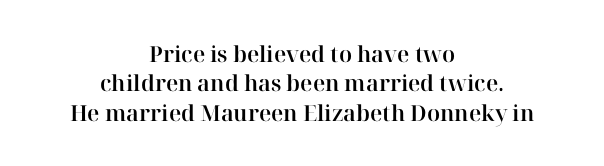
{"italic": "no", "underline": "no", "align": "center", "line_spacing": "normal", "line_spacing_ratio": 1.34, "letter_spacing": "normal", "letter_spacing_em": 0.0, "glyph_px": 22}
